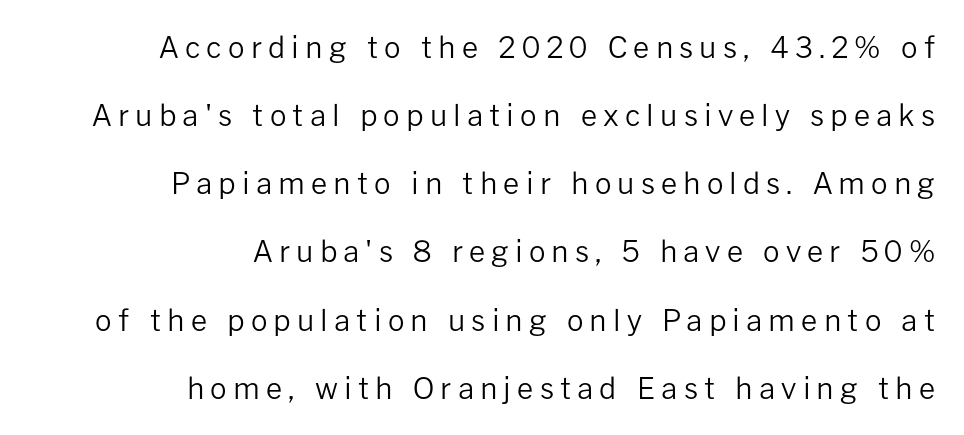
The image shows 29 px regular-weight sans-serif type, upright; set right-aligned, loose line spacing (2.35x), unusually wide letter spacing (+0.21 em), not underlined; low stroke contrast and a medium x-height.
